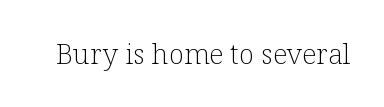
Q: Is the text bold? A: No.
Q: Is the text italic (slanted)? A: No, it is upright.
Q: Is the typeface a serif or a sans-serif typeface? A: Serif.
Q: Is the text underlined? A: No.
Q: Is the spacing between letters normal or unusually wide? A: Normal.
Q: Width (condensed, normal, or wide)? A: Normal.
Q: Stroke contrast? A: Low.
Q: x-height? A: Medium.
Q: Monospaced? A: No.
